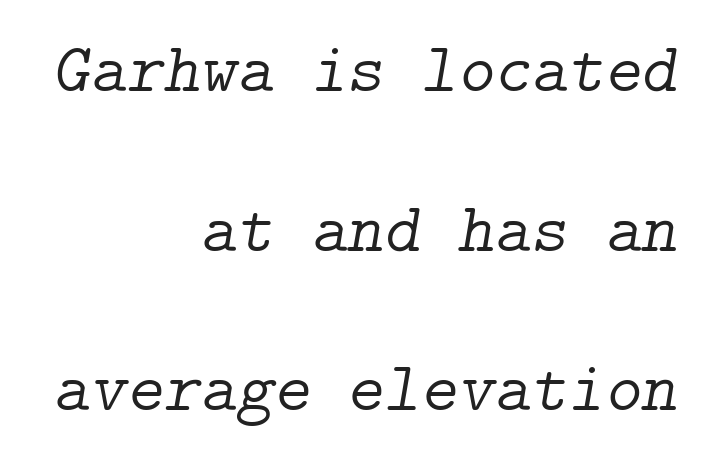
Q: Is the text bold? A: No.
Q: Is the text italic (slanted)? A: Yes, it leans right by about 9 degrees.
Q: Is the typeface a serif or a sans-serif typeface? A: Serif.
Q: Is the text underlined? A: No.
Q: How is the paragraph aligned? A: Right-aligned.
Q: Is the spacing between letters normal or unusually wide? A: Normal.
Q: Is the spacing between lines tight, normal or loose? A: Loose.
Q: Width (condensed, normal, or wide)? A: Normal.
Q: Stroke contrast? A: Low.
Q: x-height? A: Medium.
